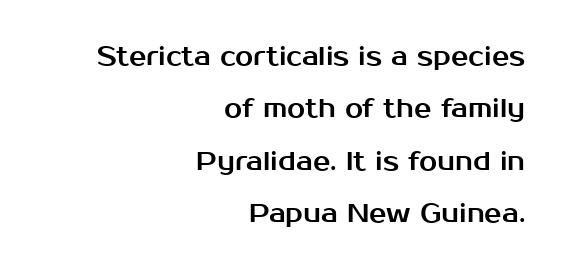
{"italic": "no", "underline": "no", "align": "right", "line_spacing": "loose", "line_spacing_ratio": 2.01, "letter_spacing": "normal", "letter_spacing_em": 0.0, "glyph_px": 26}
